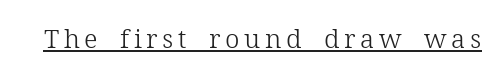
The image shows 26 px text type, upright; set underlined.
